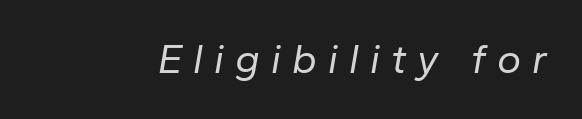
Q: Is the text bold? A: No.
Q: Is the text italic (slanted)? A: Yes, it leans right by about 10 degrees.
Q: Is the text underlined? A: No.
Q: Is the spacing between letters normal or unusually wide? A: Unusually wide.
Q: Width (condensed, normal, or wide)? A: Normal.
Q: Stroke contrast? A: Low.
Q: x-height? A: Medium.
Q: Monospaced? A: No.
